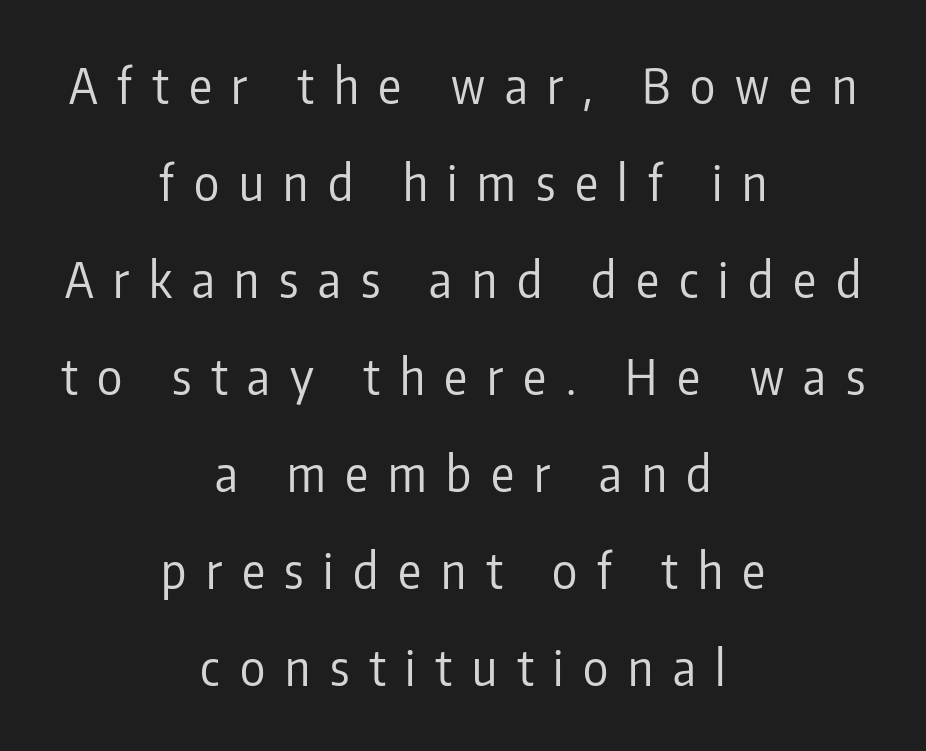
{"serif": "no", "italic": "no", "bold": "no", "weight": "regular", "width": "condensed", "stroke_contrast": "low", "x_height": "medium", "monospaced": "no", "underline": "no", "align": "center", "line_spacing": "loose", "line_spacing_ratio": 2.02, "letter_spacing": "wide", "letter_spacing_em": 0.41, "glyph_px": 48}
